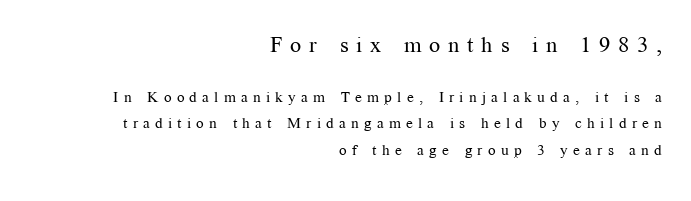
The image shows 22 px text type, upright; set right-aligned, line spacing 1.78x, unusually wide letter spacing (+0.35 em), not underlined; the first (top) block is 1.47x larger.
